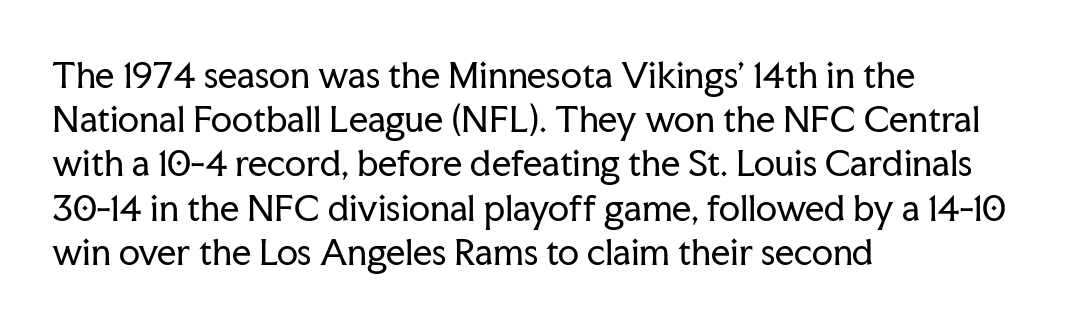
The image shows 34 px regular-weight serif type, upright; set left-aligned, normal line spacing (1.3x), normal letter spacing, not underlined; low stroke contrast and a medium x-height.
